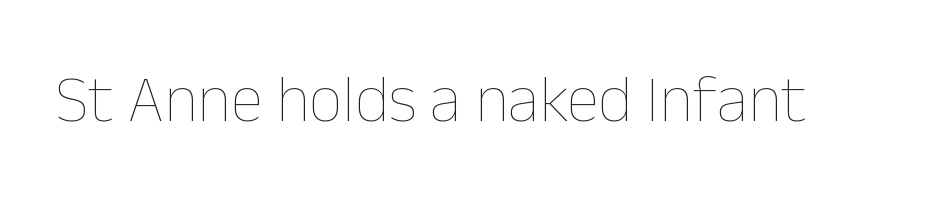
{"italic": "no", "bold": "no", "weight": "thin", "width": "normal", "stroke_contrast": "low", "x_height": "medium", "monospaced": "no", "underline": "no", "letter_spacing": "normal", "letter_spacing_em": 0.0, "glyph_px": 66}
